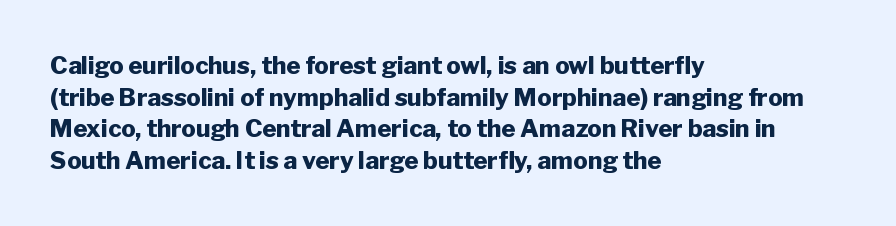
Q: Is the text bold? A: Yes.
Q: Is the text italic (slanted)? A: No, it is upright.
Q: Is the text underlined? A: No.
Q: How is the paragraph aligned? A: Left-aligned.
Q: Is the spacing between letters normal or unusually wide? A: Normal.
Q: Is the spacing between lines tight, normal or loose? A: Normal.
